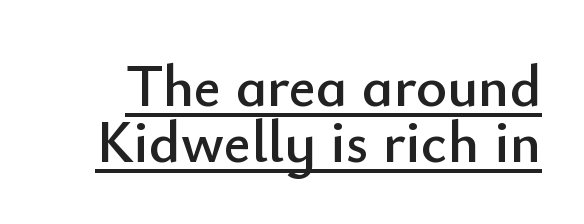
Rendered with straight, roman letterforms. This sample has the flowing, uneven cadence of proportional lettering. Glyph-to-glyph distance matches everyday printed text. This rendering features underlined lettering. Typographically, this falls in the sans-serif category. You could barely slide anything between these rows.
